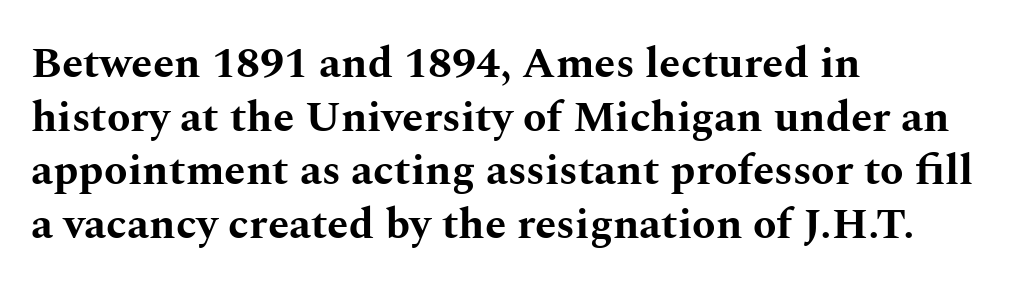
The lines sit at an ordinary, default distance from one another. Designer's note — italics off, roman on. Note the varied advance widths — an 'i' is clearly narrower than an 'm'. This sample uses plain, unmodified letter spacing. Plain, unruled lines of type. Look at the stroke-to-counter ratio: heavy, a bold.
